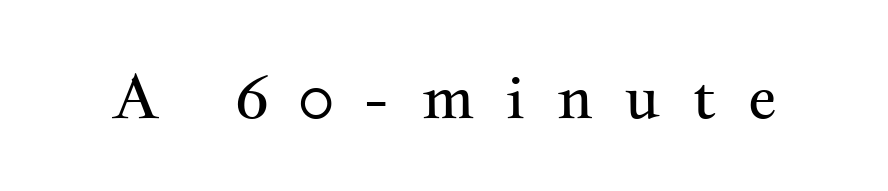
The image shows 62 px regular-weight, wide serif type, upright; set unusually wide letter spacing (+0.49 em), not underlined; medium stroke contrast and a small x-height.
